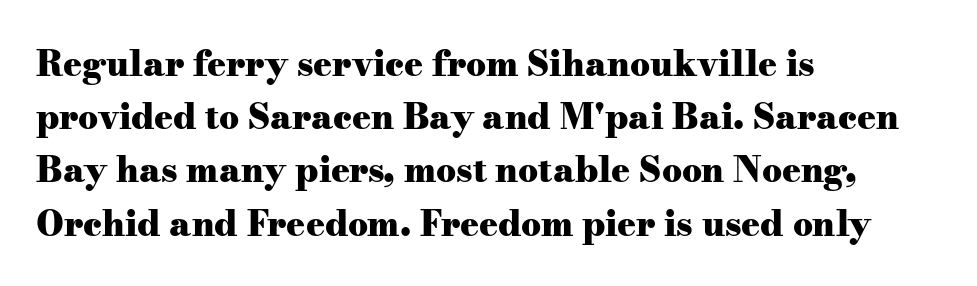
The image shows 35 px heavy, wide serif type, upright; set left-aligned, normal line spacing (1.52x), normal letter spacing, not underlined; medium stroke contrast and a small x-height.
